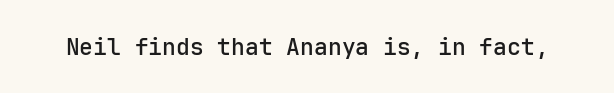
{"italic": "no", "underline": "no", "letter_spacing": "normal", "letter_spacing_em": 0.0, "glyph_px": 23}
